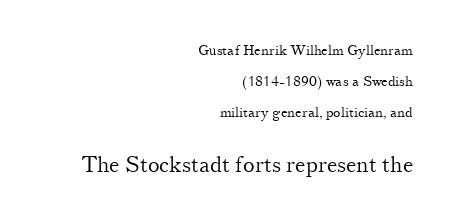
The image shows 22 px text type, upright; set right-aligned, loose line spacing (2.22x), normal letter spacing, not underlined; the second (bottom) block is 1.57x larger.
